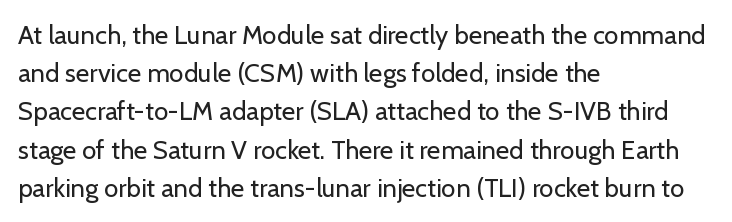
The image shows 26 px text type, upright; set left-aligned, normal line spacing (1.47x), normal letter spacing, not underlined.
